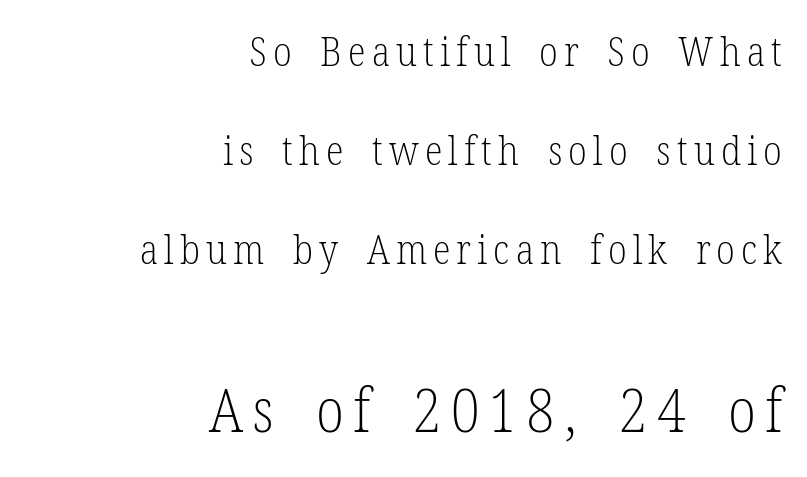
The image shows 61 px light, condensed serif type, upright; set right-aligned, loose line spacing (2.42x), not underlined; the second (bottom) block is 1.49x larger; low stroke contrast and a medium x-height.
